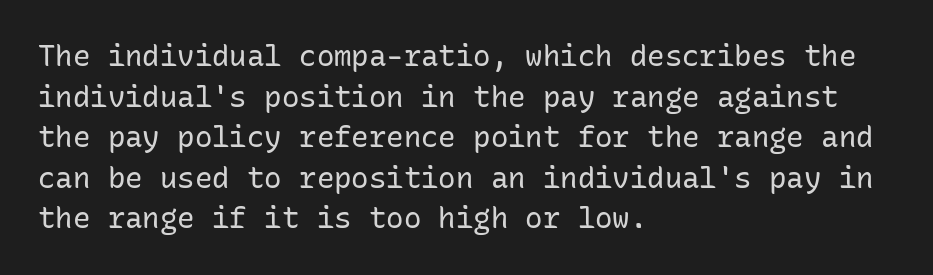
The image shows 29 px regular-weight sans-serif type, upright, monospaced; set left-aligned, normal line spacing (1.4x), normal letter spacing, not underlined; low stroke contrast and a medium x-height.
